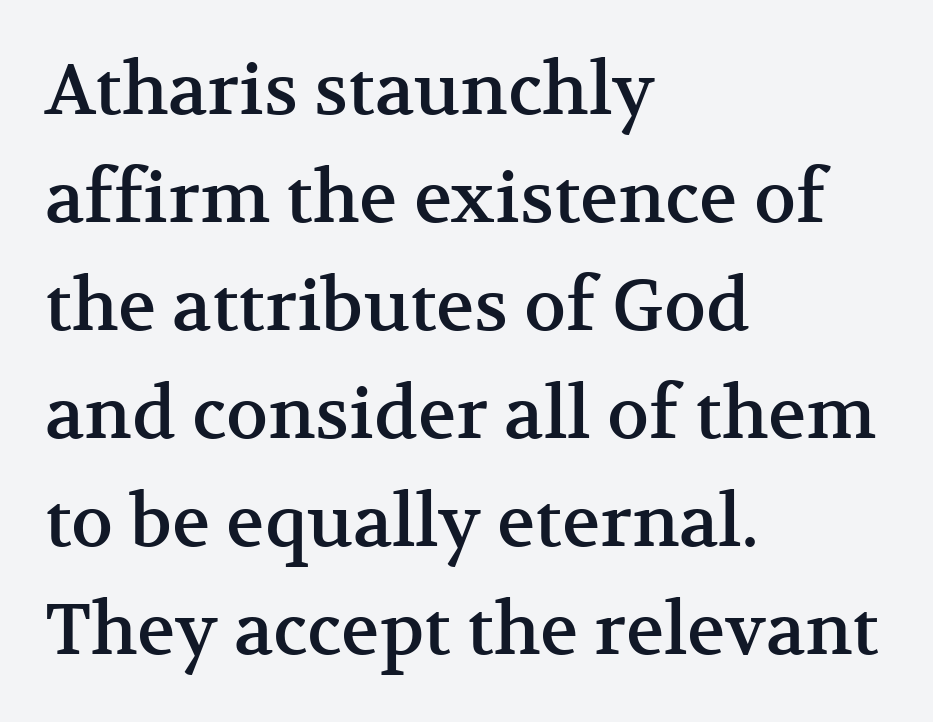
Q: Is the text italic (slanted)? A: No, it is upright.
Q: Is the typeface a serif or a sans-serif typeface? A: Serif.
Q: Is the text underlined? A: No.
Q: How is the paragraph aligned? A: Left-aligned.
Q: Is the spacing between letters normal or unusually wide? A: Normal.
Q: Is the spacing between lines tight, normal or loose? A: Normal.
Q: Width (condensed, normal, or wide)? A: Normal.
Q: Stroke contrast? A: Medium.
Q: x-height? A: Medium.
Q: Monospaced? A: No.
